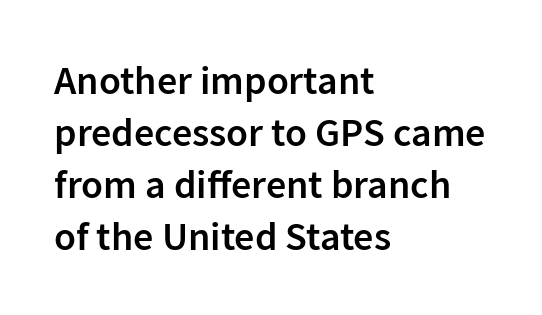
The gaps between neighbouring characters are ordinary and unremarkable. Quick note: not italic, upright. The space beneath each line is pristine and unruled. Horizontal bands of white between lines are of average thickness.
